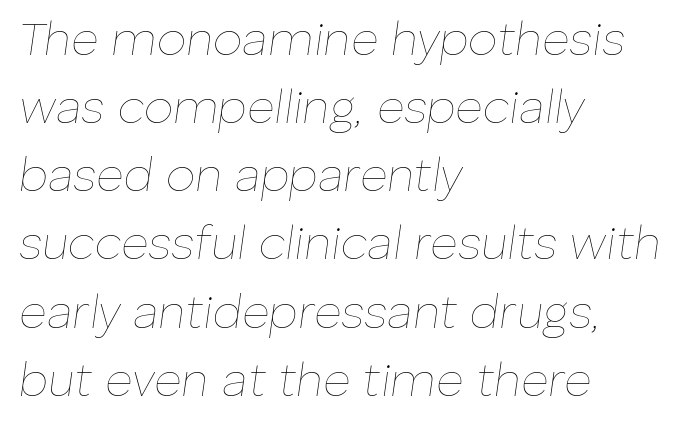
The image shows 47 px thin type, italic (leaning right); set left-aligned, normal line spacing (1.45x), normal letter spacing, not underlined; low stroke contrast and a medium x-height.
